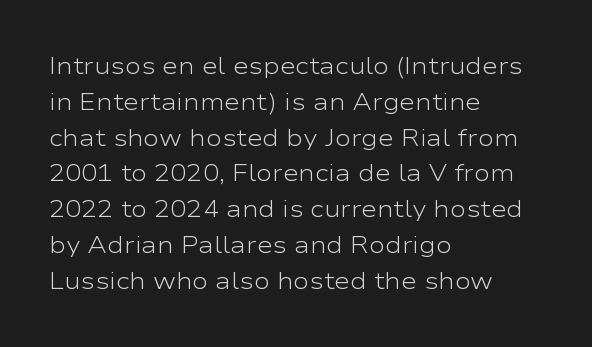
{"italic": "no", "bold": "no", "underline": "no", "align": "left", "line_spacing": "normal", "line_spacing_ratio": 1.49, "letter_spacing": "normal", "letter_spacing_em": 0.0, "glyph_px": 24}
